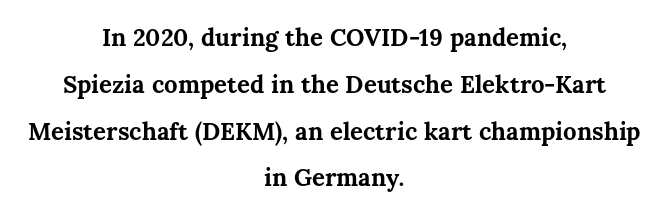
{"italic": "no", "bold": "yes", "underline": "no", "align": "center", "line_spacing": "loose", "line_spacing_ratio": 1.95, "letter_spacing": "normal", "letter_spacing_em": 0.0, "glyph_px": 24}
